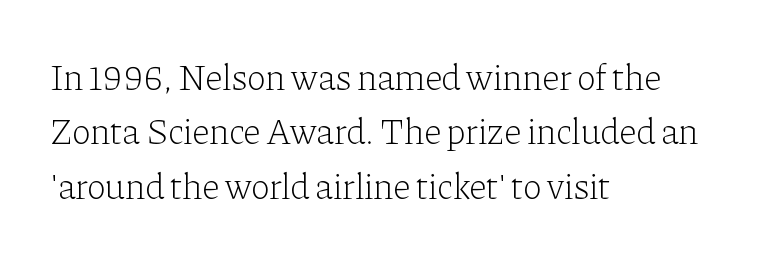
Q: Is the text bold? A: No.
Q: Is the text italic (slanted)? A: No, it is upright.
Q: Is the typeface a serif or a sans-serif typeface? A: Serif.
Q: Is the text underlined? A: No.
Q: How is the paragraph aligned? A: Left-aligned.
Q: Is the spacing between letters normal or unusually wide? A: Normal.
Q: Is the spacing between lines tight, normal or loose? A: Normal.
Q: Width (condensed, normal, or wide)? A: Normal.
Q: Stroke contrast? A: Low.
Q: x-height? A: Medium.
Q: Monospaced? A: No.
